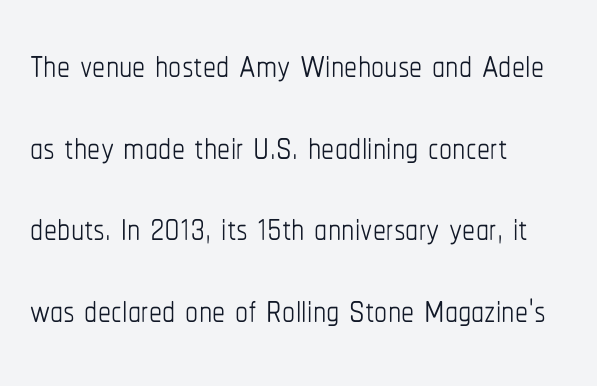
Tracking here is standard; glyphs follow each other at the usual distance. A classic flush-left, rag-right setting is used for this passage. Letters have the restrained weight of plain body copy at most. Descenders are the only things crossing below the line.
